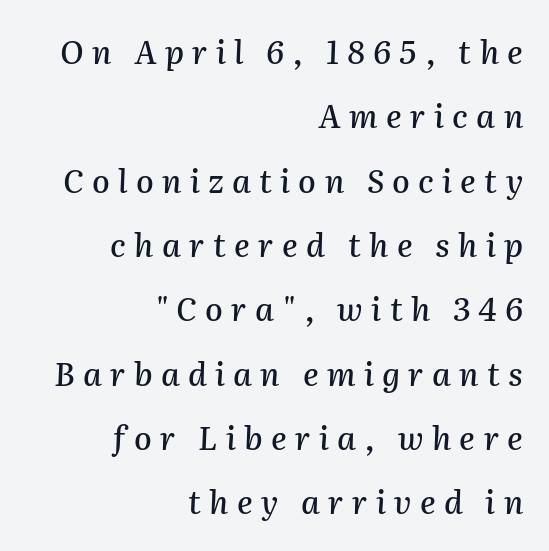
{"italic": "yes", "lean": "right", "slant_degrees": 2, "width": "normal", "stroke_contrast": "medium", "x_height": "medium", "monospaced": "no", "underline": "no", "align": "right", "line_spacing": "loose", "line_spacing_ratio": 2.01, "letter_spacing": "wide", "letter_spacing_em": 0.26, "glyph_px": 32}
